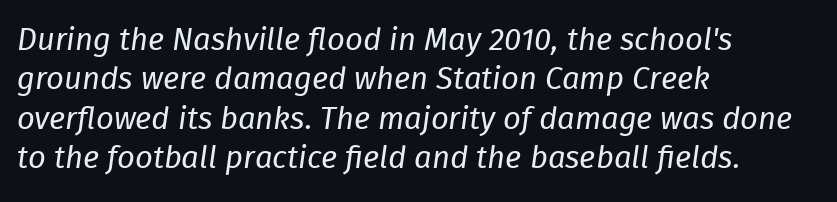
In terms of leading, this rendering sits right in the middle. The strip under each line holds only bare page. This is not heavy type; no bold has been used. Each letter keeps its own natural width here, so spacing adapts to shape.
